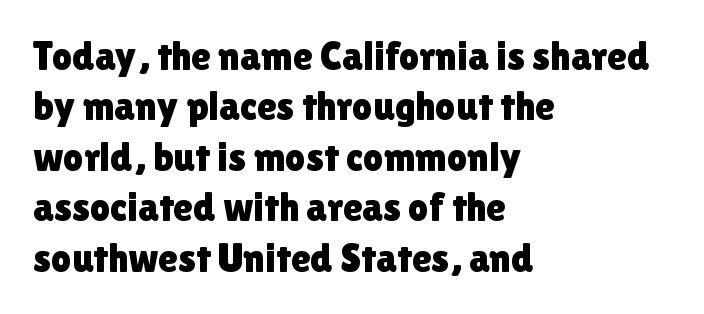
Q: Is the text italic (slanted)? A: No, it is upright.
Q: Is the typeface a serif or a sans-serif typeface? A: Sans-serif.
Q: Is the text underlined? A: No.
Q: How is the paragraph aligned? A: Left-aligned.
Q: Is the spacing between letters normal or unusually wide? A: Normal.
Q: Is the spacing between lines tight, normal or loose? A: Normal.
Q: Width (condensed, normal, or wide)? A: Normal.
Q: Stroke contrast? A: Low.
Q: x-height? A: Medium.
Q: Monospaced? A: No.
